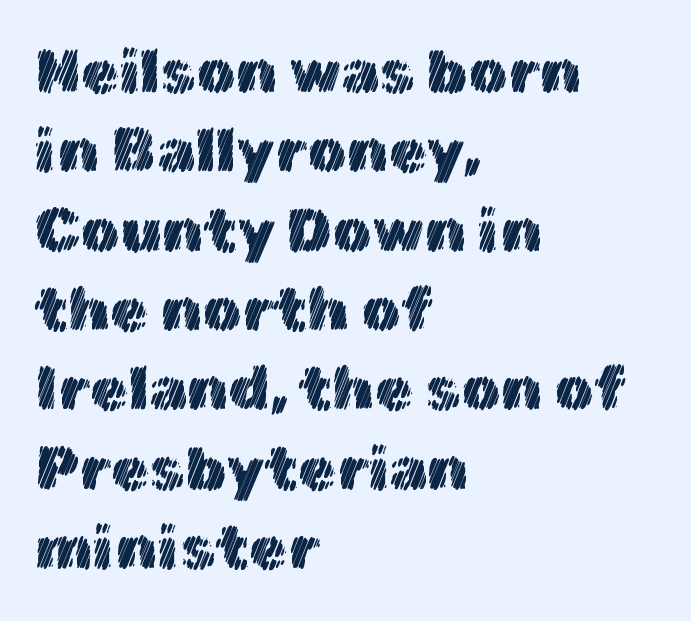
Q: Is the text italic (slanted)? A: No, it is upright.
Q: Is the text underlined? A: No.
Q: How is the paragraph aligned? A: Left-aligned.
Q: Is the spacing between letters normal or unusually wide? A: Normal.
Q: Is the spacing between lines tight, normal or loose? A: Normal.
Q: Width (condensed, normal, or wide)? A: Normal.
Q: x-height? A: Medium.
Q: Monospaced? A: No.
